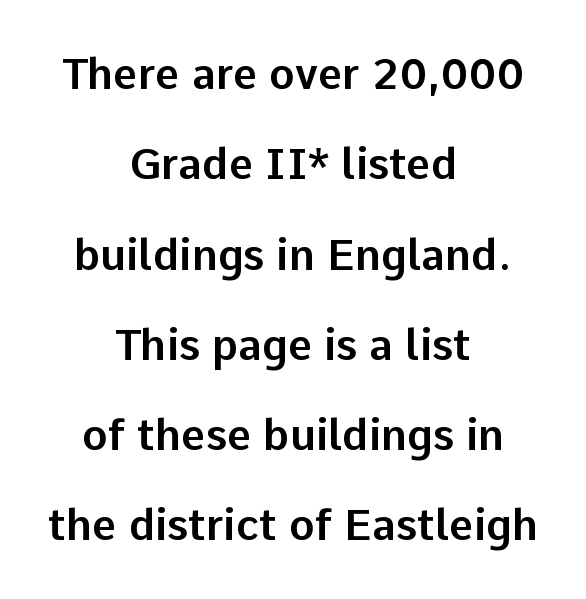
The image shows 43 px sans-serif type, upright; set centered, loose line spacing (2.1x), normal letter spacing, not underlined; low stroke contrast and a medium x-height.
